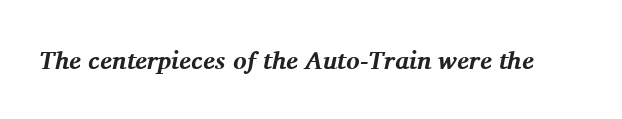
These words are printed bold, with thick strokes throughout. The letterforms sit shoulder to shoulder at normal distance. Style check: oblique. The words here are not underlined.
